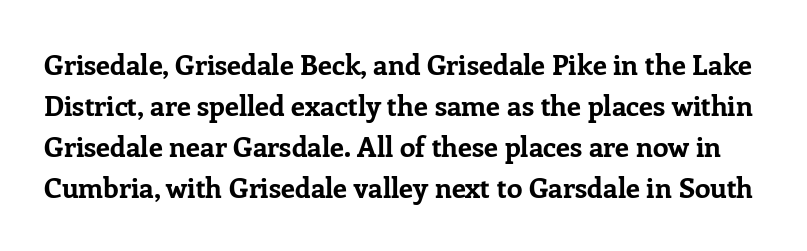
Between one letter and the next there's only the usual sliver of space. Has an underline been added? It has not. I'd call this a serif setting — the letters wear small feet. This is heavy type, rendered in bold.
